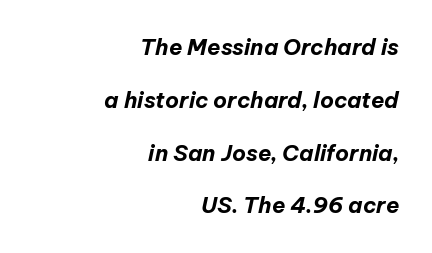
Q: Is the text bold? A: Yes.
Q: Is the text italic (slanted)? A: Yes, it leans right by about 12 degrees.
Q: Is the text underlined? A: No.
Q: How is the paragraph aligned? A: Right-aligned.
Q: Is the spacing between letters normal or unusually wide? A: Normal.
Q: Is the spacing between lines tight, normal or loose? A: Loose.
